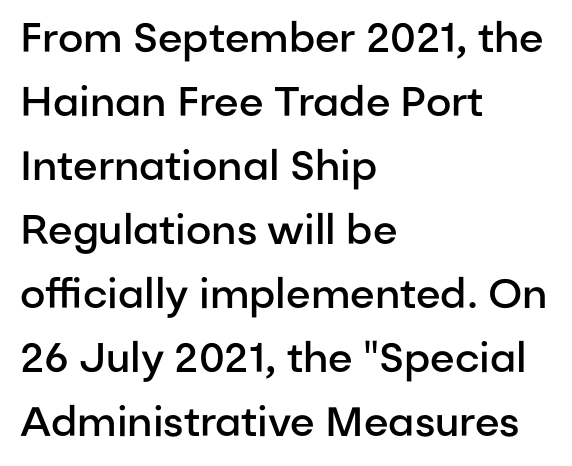
The image shows 41 px semibold sans-serif type, upright; set left-aligned, normal line spacing (1.56x), normal letter spacing, not underlined; low stroke contrast and a medium x-height.
